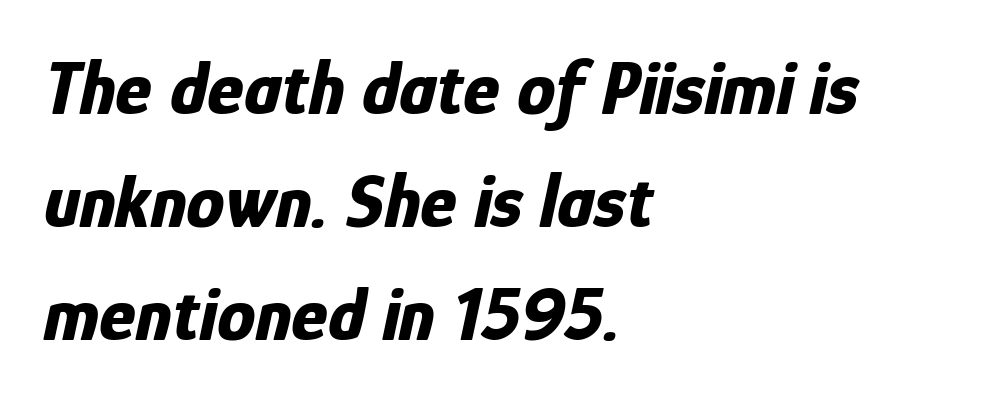
{"italic": "yes", "lean": "right", "slant_degrees": 12, "bold": "yes", "weight": "bold", "width": "condensed", "stroke_contrast": "low", "x_height": "medium", "monospaced": "no", "underline": "no", "align": "left", "line_spacing": "normal", "line_spacing_ratio": 1.47, "letter_spacing": "normal", "letter_spacing_em": 0.0, "glyph_px": 77}
